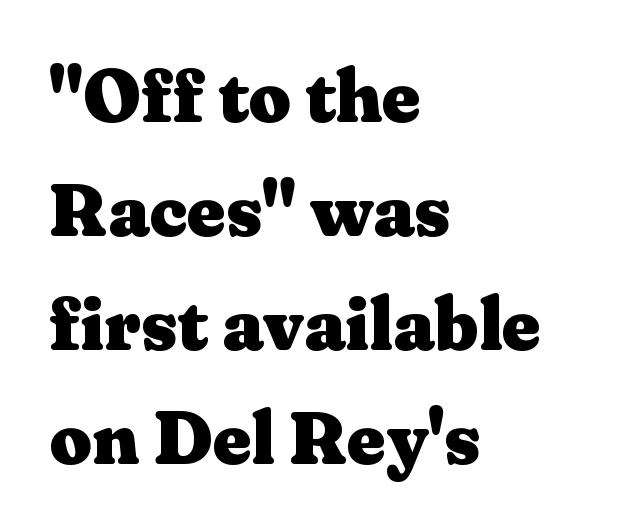
Q: Is the text bold? A: Yes.
Q: Is the text italic (slanted)? A: No, it is upright.
Q: Is the typeface a serif or a sans-serif typeface? A: Serif.
Q: Is the text underlined? A: No.
Q: How is the paragraph aligned? A: Left-aligned.
Q: Is the spacing between letters normal or unusually wide? A: Normal.
Q: Is the spacing between lines tight, normal or loose? A: Normal.
Q: Width (condensed, normal, or wide)? A: Wide.
Q: Stroke contrast? A: Medium.
Q: x-height? A: Medium.
Q: Monospaced? A: No.
